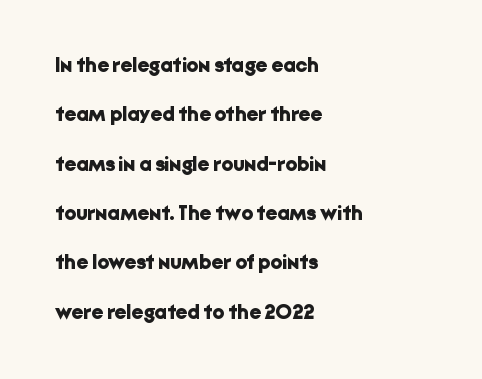
The image shows 21 px bold type, upright; set left-aligned, loose line spacing (2.35x), normal letter spacing, not underlined.
